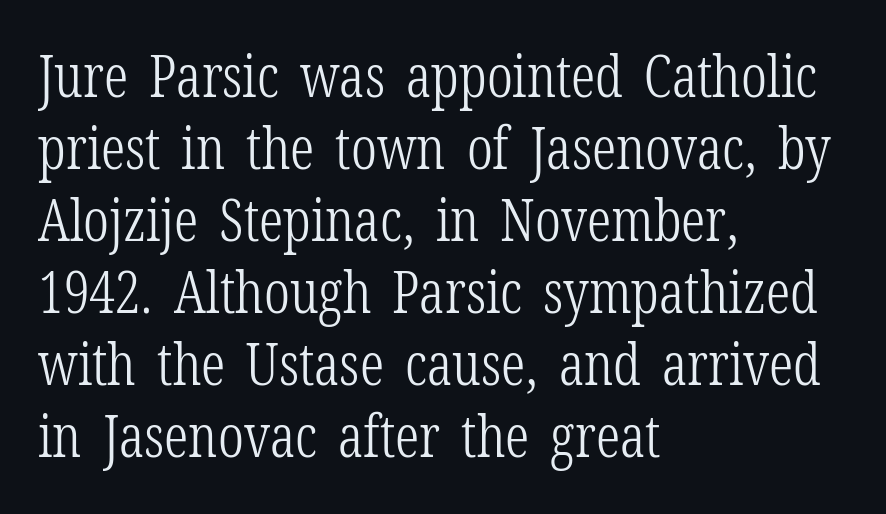
Q: Is the text bold? A: No.
Q: Is the text italic (slanted)? A: No, it is upright.
Q: Is the typeface a serif or a sans-serif typeface? A: Serif.
Q: Is the text underlined? A: No.
Q: How is the paragraph aligned? A: Left-aligned.
Q: Is the spacing between letters normal or unusually wide? A: Normal.
Q: Width (condensed, normal, or wide)? A: Condensed.
Q: Stroke contrast? A: Low.
Q: x-height? A: Medium.
Q: Monospaced? A: No.
